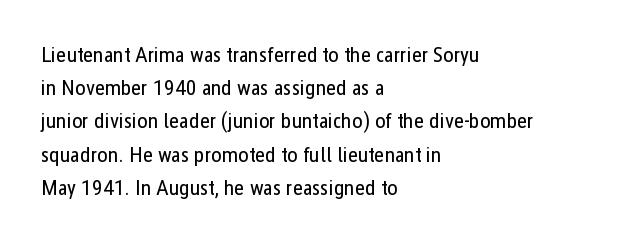
Q: Is the text bold? A: No.
Q: Is the text italic (slanted)? A: No, it is upright.
Q: Is the text underlined? A: No.
Q: How is the paragraph aligned? A: Left-aligned.
Q: Is the spacing between letters normal or unusually wide? A: Normal.
Q: Is the spacing between lines tight, normal or loose? A: Normal.
